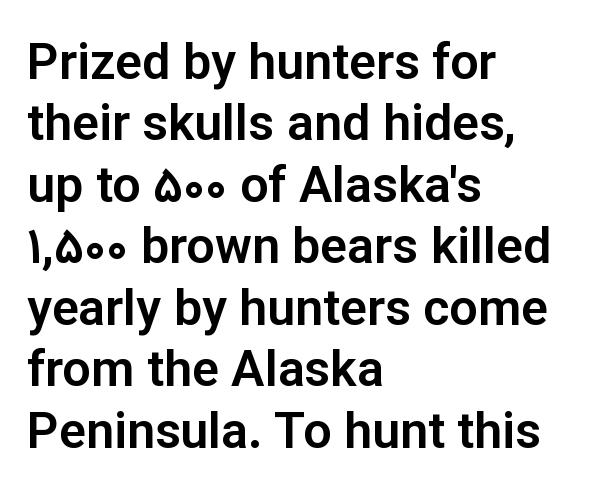
The passage shown is typeset with a sans-serif family. Letters rest on an invisible, unmarked baseline. Caption: standard tracking, unaltered. The rendering uses natural spacing where letterforms have individual widths. Casual observation: everything's shoved over to the left.
